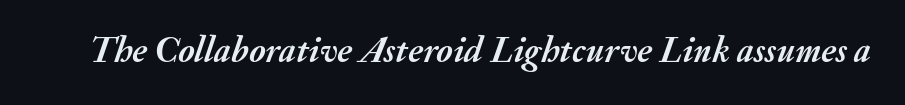
Q: Is the text bold? A: Yes.
Q: Is the text italic (slanted)? A: Yes, it leans right by about 20 degrees.
Q: Is the text underlined? A: No.
Q: Is the spacing between letters normal or unusually wide? A: Normal.
Q: Width (condensed, normal, or wide)? A: Normal.
Q: Stroke contrast? A: Medium.
Q: x-height? A: Small.
Q: Monospaced? A: No.
